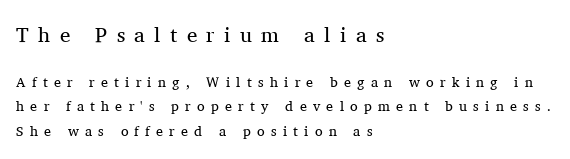
{"italic": "no", "bold": "no", "underline": "no", "align": "left", "line_spacing_ratio": 1.75, "letter_spacing": "wide", "letter_spacing_em": 0.45, "larger_block": "first", "size_ratio": 1.5, "glyph_px": 21}
